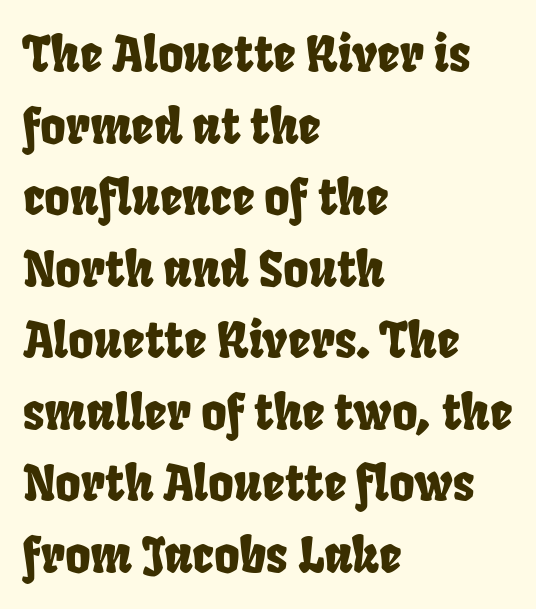
{"serif": "no", "width": "condensed", "stroke_contrast": "low", "x_height": "large", "monospaced": "no", "underline": "no", "align": "left", "line_spacing": "normal", "line_spacing_ratio": 1.46, "letter_spacing": "normal", "letter_spacing_em": 0.0, "glyph_px": 49}
